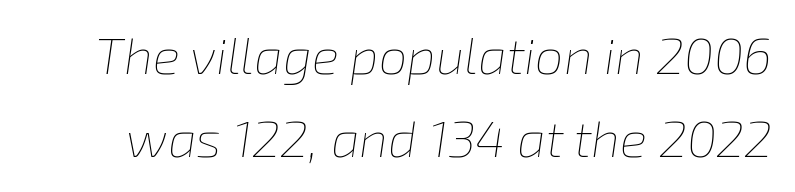
Q: Is the text bold? A: No.
Q: Is the text italic (slanted)? A: Yes, it leans right by about 8 degrees.
Q: Is the text underlined? A: No.
Q: Is the spacing between letters normal or unusually wide? A: Normal.
Q: Is the spacing between lines tight, normal or loose? A: Normal.
Q: Width (condensed, normal, or wide)? A: Normal.
Q: Stroke contrast? A: Low.
Q: x-height? A: Medium.
Q: Monospaced? A: No.
